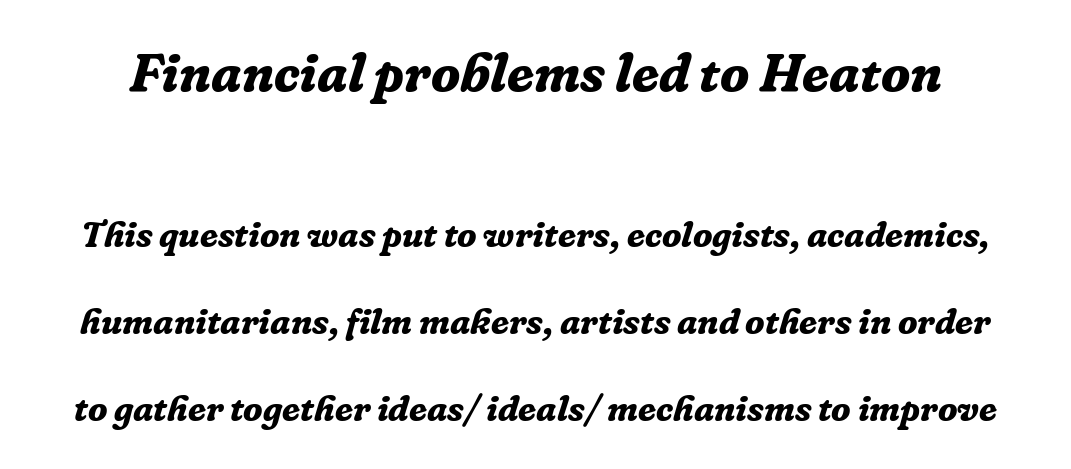
Q: Is the text bold? A: Yes.
Q: Is the text italic (slanted)? A: Yes, it leans right by about 16 degrees.
Q: Is the typeface a serif or a sans-serif typeface? A: Serif.
Q: Is the text underlined? A: No.
Q: Is the spacing between letters normal or unusually wide? A: Normal.
Q: Is the spacing between lines tight, normal or loose? A: Loose.
Q: Which block of text is set in a larger size, the first (top) or the second (bottom)? A: The first (top) one.
Q: Width (condensed, normal, or wide)? A: Normal.
Q: Stroke contrast? A: Low.
Q: x-height? A: Medium.
Q: Monospaced? A: No.
